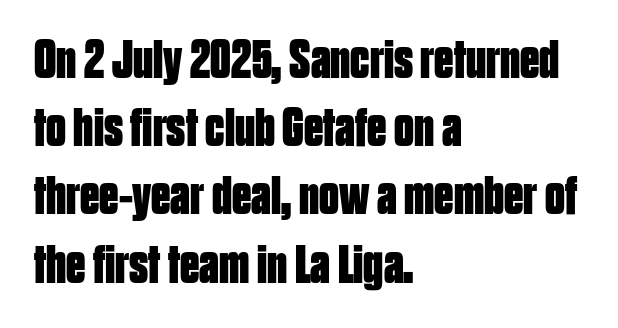
Q: Is the text bold? A: Yes.
Q: Is the text italic (slanted)? A: No, it is upright.
Q: Is the typeface a serif or a sans-serif typeface? A: Sans-serif.
Q: Is the text underlined? A: No.
Q: How is the paragraph aligned? A: Left-aligned.
Q: Is the spacing between letters normal or unusually wide? A: Normal.
Q: Width (condensed, normal, or wide)? A: Condensed.
Q: Stroke contrast? A: Low.
Q: x-height? A: Large.
Q: Monospaced? A: No.
